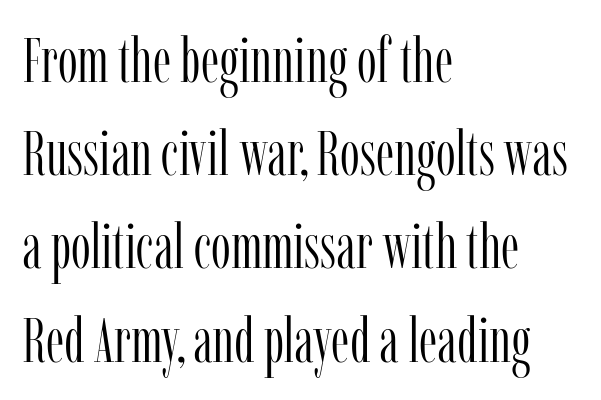
Is this a sans? No — the strokes have serifs. Caption: face not bold, strokes unweighted. This sample has the flowing, uneven cadence of proportional lettering. The letters sit at their default tracking, neither squeezed nor spread.
